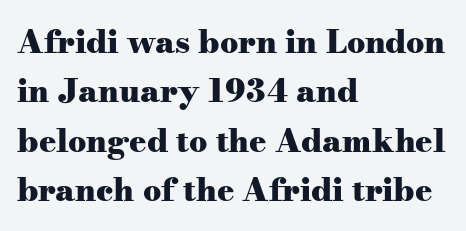
{"serif": "yes", "italic": "no", "bold": "yes", "weight": "heavy", "width": "wide", "stroke_contrast": "medium", "x_height": "small", "monospaced": "no", "underline": "no", "align": "left", "line_spacing": "normal", "line_spacing_ratio": 1.54, "letter_spacing": "normal", "letter_spacing_em": 0.0, "glyph_px": 32}
